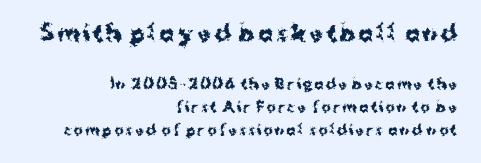
{"italic": "no", "bold": "yes", "underline": "no", "align": "right", "line_spacing": "normal", "line_spacing_ratio": 1.64, "larger_block": "first", "size_ratio": 1.57, "glyph_px": 22}
